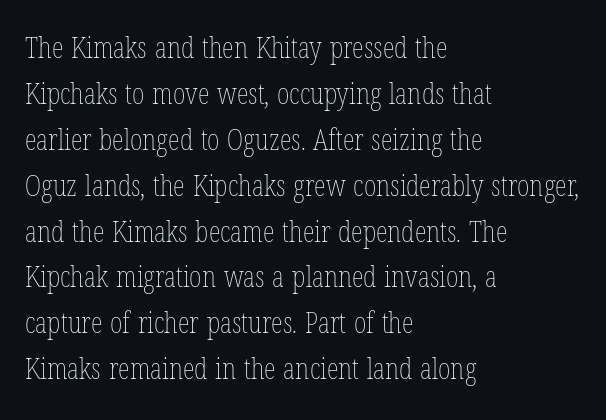
Q: Is the text bold? A: No.
Q: Is the text italic (slanted)? A: No, it is upright.
Q: Is the text underlined? A: No.
Q: How is the paragraph aligned? A: Left-aligned.
Q: Is the spacing between letters normal or unusually wide? A: Normal.
Q: Is the spacing between lines tight, normal or loose? A: Normal.
Q: Width (condensed, normal, or wide)? A: Condensed.
Q: Stroke contrast? A: Low.
Q: x-height? A: Medium.
Q: Monospaced? A: No.
